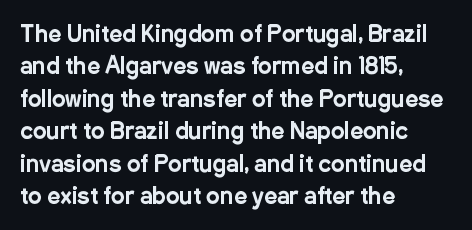
{"italic": "no", "underline": "no", "align": "left", "line_spacing": "normal", "line_spacing_ratio": 1.41, "letter_spacing": "normal", "letter_spacing_em": 0.0, "glyph_px": 23}
